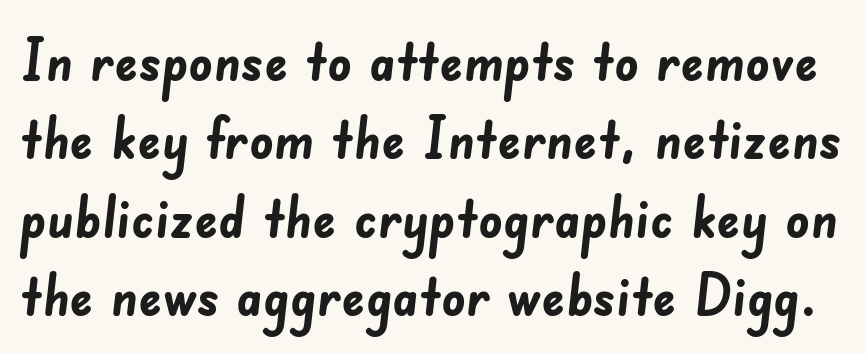
Q: Is the text bold? A: Yes.
Q: Is the typeface a serif or a sans-serif typeface? A: Sans-serif.
Q: Is the text underlined? A: No.
Q: Is the spacing between letters normal or unusually wide? A: Normal.
Q: Is the spacing between lines tight, normal or loose? A: Normal.
Q: Width (condensed, normal, or wide)? A: Normal.
Q: Stroke contrast? A: Low.
Q: x-height? A: Small.
Q: Monospaced? A: No.
